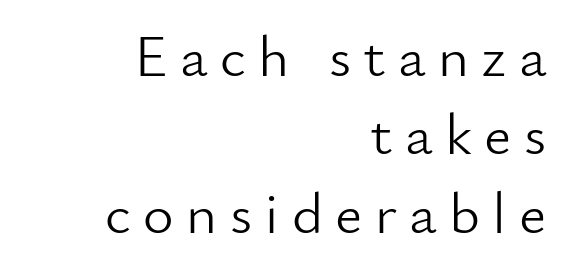
Only glyphs here, with clear space below each row. Summary of weight: not heavy and not bold. This is the regular roman posture of the typeface. This sample has the flowing, uneven cadence of proportional lettering.
